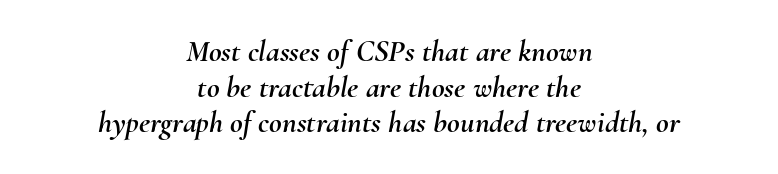
The image shows 31 px text type, italic (leaning right); set centered, tight line spacing (1.15x), normal letter spacing, not underlined; medium stroke contrast and a small x-height.
